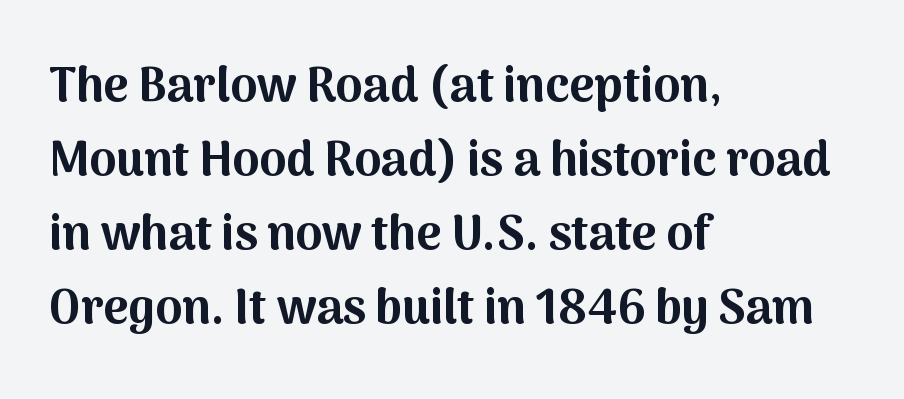
{"serif": "no", "italic": "no", "bold": "yes", "weight": "bold", "width": "normal", "stroke_contrast": "medium", "x_height": "medium", "monospaced": "no", "underline": "no", "align": "left", "line_spacing": "normal", "line_spacing_ratio": 1.54, "letter_spacing": "normal", "letter_spacing_em": 0.0, "glyph_px": 48}
